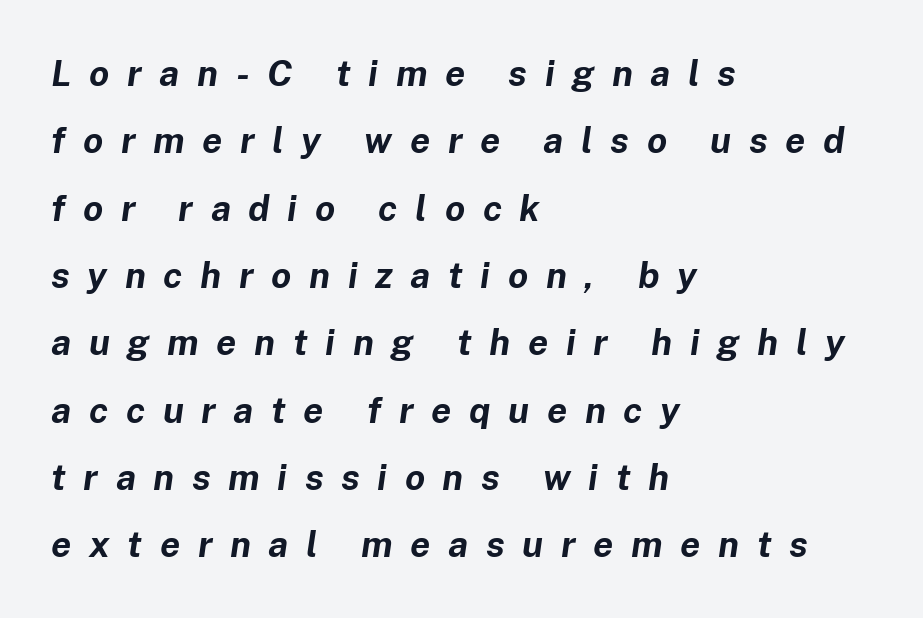
Q: Is the text bold? A: Yes.
Q: Is the text italic (slanted)? A: Yes, it leans right by about 8 degrees.
Q: Is the text underlined? A: No.
Q: How is the paragraph aligned? A: Left-aligned.
Q: Is the spacing between letters normal or unusually wide? A: Unusually wide.
Q: Width (condensed, normal, or wide)? A: Normal.
Q: Stroke contrast? A: Low.
Q: x-height? A: Medium.
Q: Monospaced? A: No.
